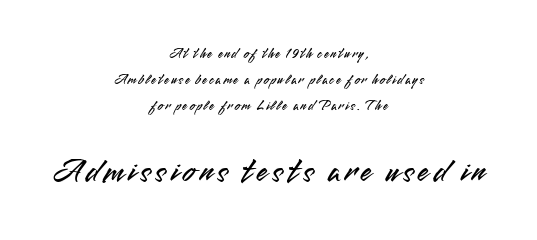
Q: Is the text italic (slanted)? A: Yes.
Q: Is the typeface a serif or a sans-serif typeface? A: Sans-serif.
Q: Is the text underlined? A: No.
Q: How is the paragraph aligned? A: Centered.
Q: Which block of text is set in a larger size, the first (top) or the second (bottom)? A: The second (bottom) one.
Q: Width (condensed, normal, or wide)? A: Normal.
Q: Stroke contrast? A: Medium.
Q: x-height? A: Small.
Q: Monospaced? A: No.
